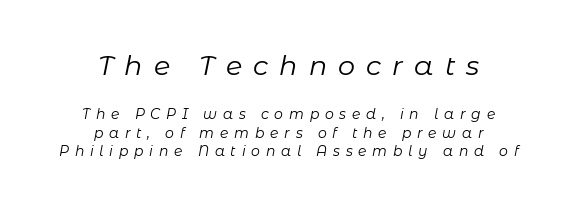
Look at the glyph heights: the upper group is clearly the bigger setting. A clean baseline with only descenders dipping below it. These lines have a slow, spaced-out rhythm from letter to letter. This is not heavy type; no bold has been used.
